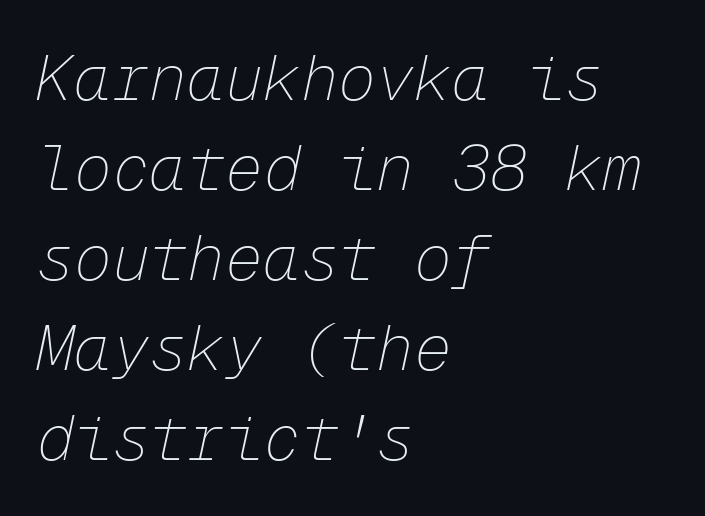
Horizontal bands of white between lines are of average thickness. A quiet, ordinary-to-light weight characterises the typeface. Characters follow at the spacing the type designer built in. Only glyphs here, with clear space below each row. The letters march in equal steps, a hallmark of fixed-pitch type. This sample uses an oblique cut, with every glyph tilted off the vertical.
